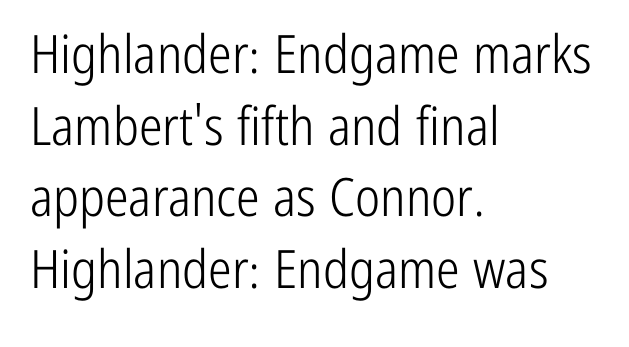
Q: Is the text bold? A: No.
Q: Is the text italic (slanted)? A: No, it is upright.
Q: Is the typeface a serif or a sans-serif typeface? A: Sans-serif.
Q: Is the text underlined? A: No.
Q: How is the paragraph aligned? A: Left-aligned.
Q: Is the spacing between letters normal or unusually wide? A: Normal.
Q: Is the spacing between lines tight, normal or loose? A: Normal.
Q: Width (condensed, normal, or wide)? A: Condensed.
Q: Stroke contrast? A: Low.
Q: x-height? A: Medium.
Q: Monospaced? A: No.
